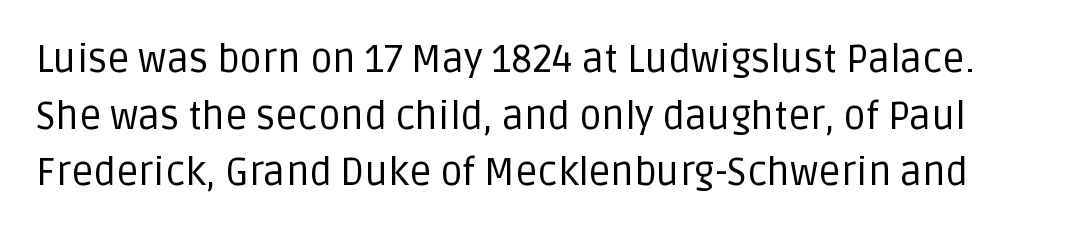
The image shows 39 px regular-weight sans-serif type, upright; set normal line spacing (1.45x), normal letter spacing, not underlined; low stroke contrast and a large x-height.
